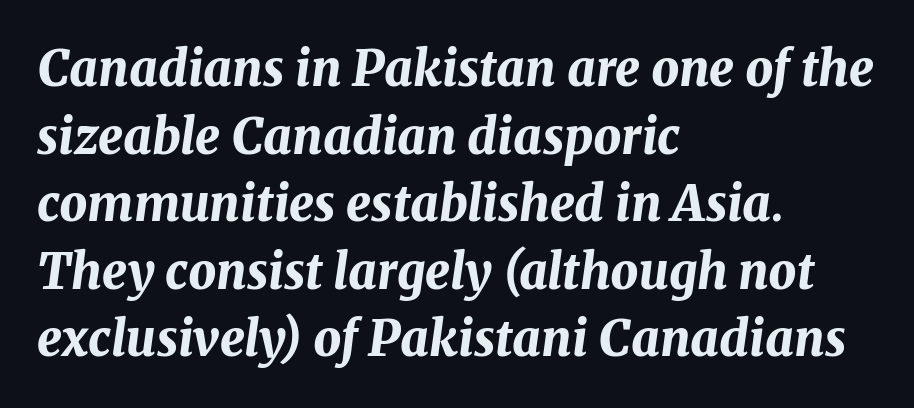
The image shows 49 px bold type, italic (leaning right); set left-aligned, normal line spacing (1.38x), normal letter spacing, not underlined; medium stroke contrast and a medium x-height.
